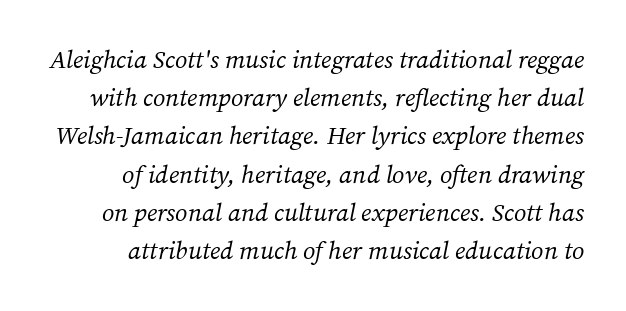
{"italic": "yes", "lean": "right", "slant_degrees": 12, "bold": "no", "underline": "no", "line_spacing": "normal", "line_spacing_ratio": 1.53, "letter_spacing": "normal", "letter_spacing_em": 0.0, "glyph_px": 25}
